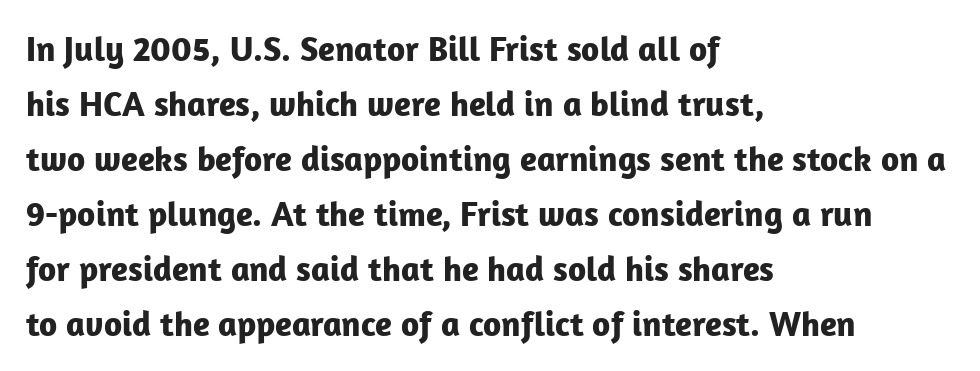
The face used here is a sans, in the tradition of grotesques and geometrics. Ordinary non-slanted type is in use. Character widths vary here, with narrow letters taking less room than wide ones. The strokes are fattened all the way to bold. Regarding leading, the lines here are spaced in the standard way.
